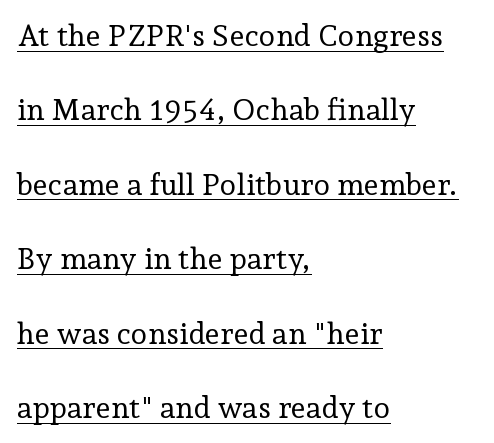
Tracking here is standard; glyphs follow each other at the usual distance. Note the varied advance widths — an 'i' is clearly narrower than an 'm'. The rendering anchors every line to the left-hand side. Weight: regular or lighter. Italic: no, the glyphs are upright roman.
